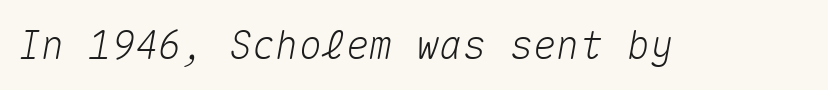
{"italic": "yes", "lean": "right", "slant_degrees": 10, "width": "normal", "stroke_contrast": "medium", "x_height": "medium", "monospaced": "yes", "underline": "no", "letter_spacing": "normal", "letter_spacing_em": 0.0, "glyph_px": 39}
